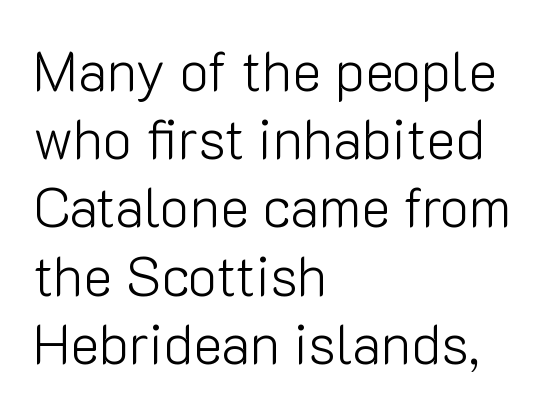
Words float on clear page, feet unadorned. Caption: standard tracking, unaltered. A light-to-regular cut is what we see here. Is the block centered? No — it sits flush against the left margin. Note the varied advance widths — an 'i' is clearly narrower than an 'm'.
